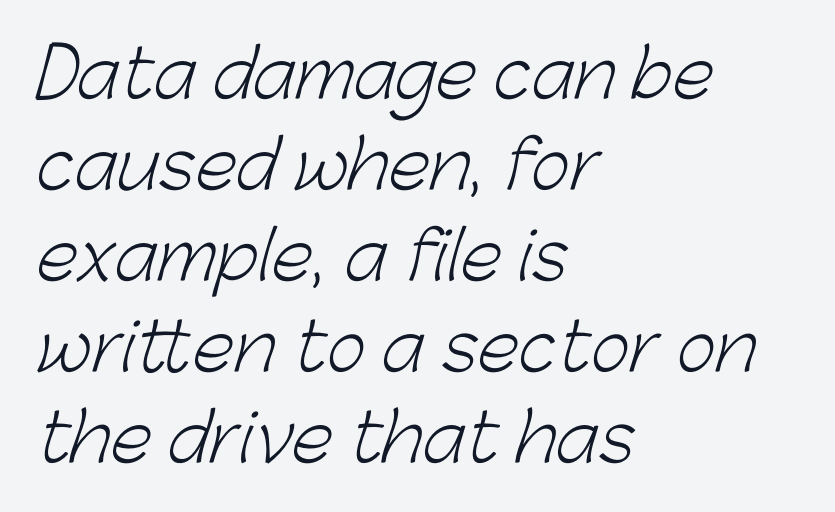
{"serif": "no", "bold": "no", "weight": "light", "width": "normal", "stroke_contrast": "low", "x_height": "medium", "monospaced": "no", "underline": "no", "align": "left", "line_spacing": "normal", "line_spacing_ratio": 1.36, "letter_spacing": "normal", "letter_spacing_em": 0.0, "glyph_px": 67}
